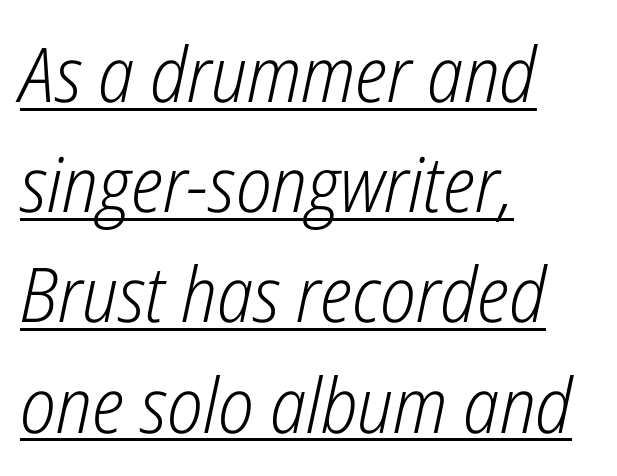
The image shows 76 px light, condensed type, italic (leaning right); set left-aligned, normal line spacing (1.45x), normal letter spacing, underlined; low stroke contrast and a medium x-height.
